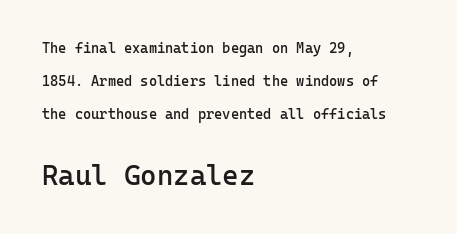
The space directly below the letters is spotless. You can tell from the bare stems that sans-serif type was used. Leading: increased. In terms of letterspacing, this is plain default setting. Every character sits straight up, as roman type does.
